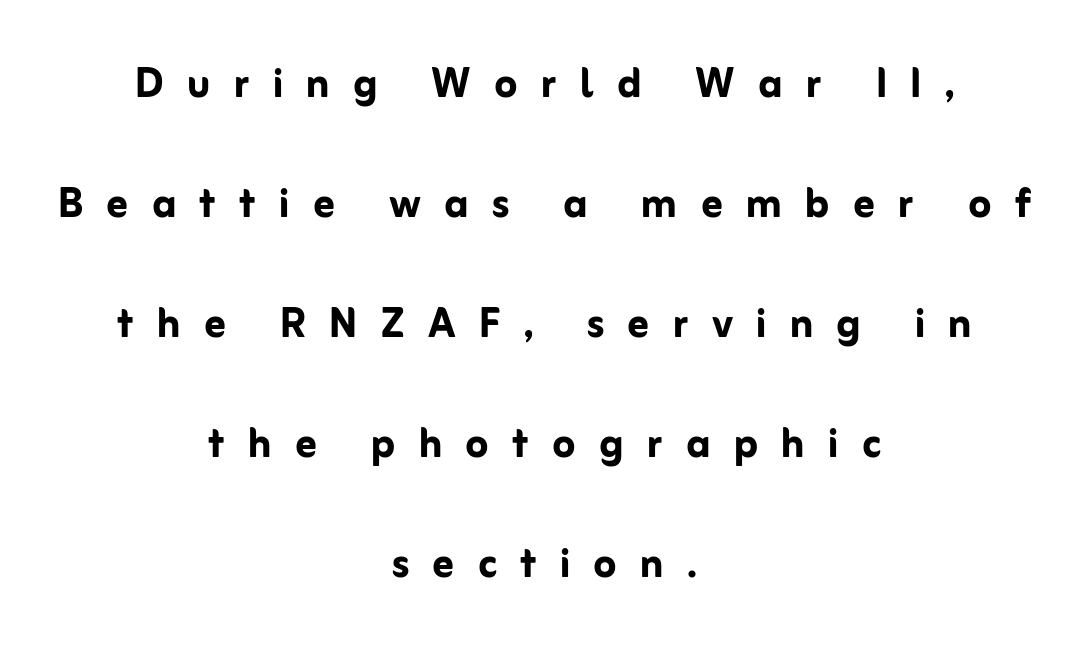
Q: Is the text bold? A: Yes.
Q: Is the text italic (slanted)? A: No, it is upright.
Q: Is the typeface a serif or a sans-serif typeface? A: Sans-serif.
Q: Is the text underlined? A: No.
Q: How is the paragraph aligned? A: Centered.
Q: Is the spacing between letters normal or unusually wide? A: Unusually wide.
Q: Is the spacing between lines tight, normal or loose? A: Loose.
Q: Width (condensed, normal, or wide)? A: Normal.
Q: Stroke contrast? A: Low.
Q: x-height? A: Medium.
Q: Monospaced? A: No.
